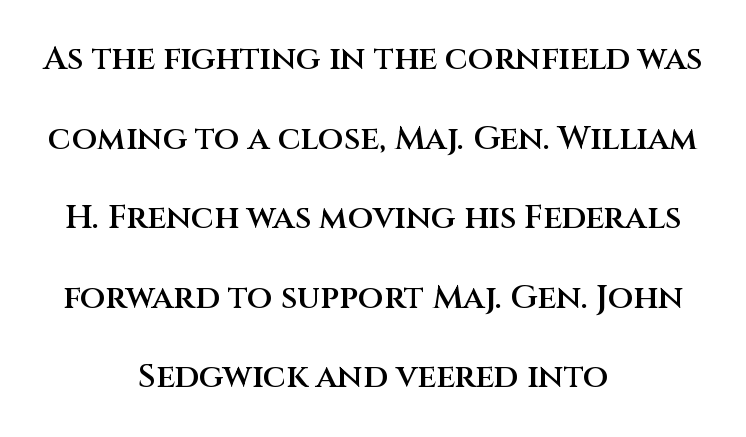
{"serif": "no", "italic": "no", "bold": "semi", "weight": "semibold", "width": "normal", "stroke_contrast": "medium", "x_height": "large", "monospaced": "no", "underline": "no", "align": "center", "line_spacing": "loose", "line_spacing_ratio": 2.41, "letter_spacing": "normal", "letter_spacing_em": 0.0, "glyph_px": 33}
